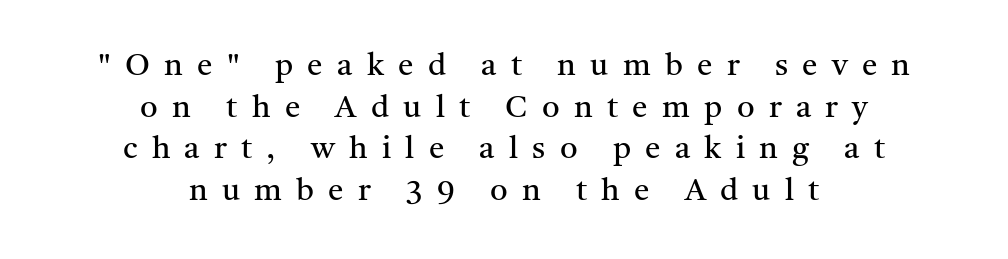
This rendering employs a face with finishing strokes, i.e., a serif. A typesetter would call this proportional, since set widths differ per character. Tracking here is generous; glyphs stand well apart from one another. Is there much room between lines? A standard amount, neither cramped nor airy.
